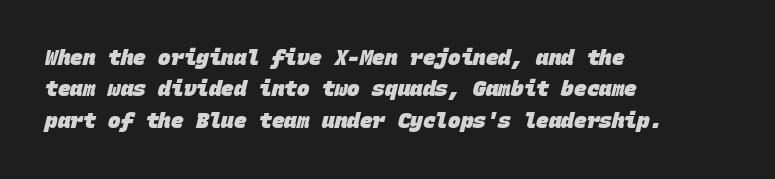
Letter spacing: default. The ragged edge is on the right, which tells us the setting is flush left. Pretty heavy lettering here — definitely bold. Successive baselines arrive at the customary interval. The baseline area is clear.
